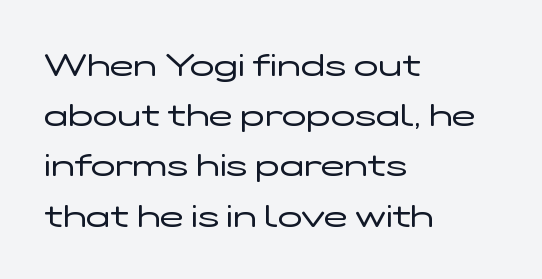
The glyphs are unaccompanied by any horizontal stroke below them. Stems and bowls with no extra thickness — not bold. The designer left line spacing at the default. Classification — sans serif. Looks like regular typesetting: each glyph gets only the width it needs.
